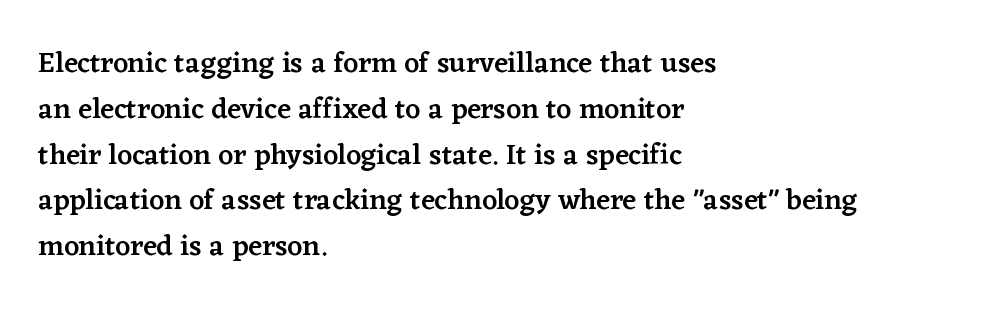
Q: Is the text bold? A: Semi-bold.
Q: Is the text italic (slanted)? A: No, it is upright.
Q: Is the typeface a serif or a sans-serif typeface? A: Serif.
Q: Is the text underlined? A: No.
Q: How is the paragraph aligned? A: Left-aligned.
Q: Is the spacing between letters normal or unusually wide? A: Normal.
Q: Is the spacing between lines tight, normal or loose? A: Normal.
Q: Width (condensed, normal, or wide)? A: Normal.
Q: Stroke contrast? A: Low.
Q: x-height? A: Medium.
Q: Monospaced? A: No.
